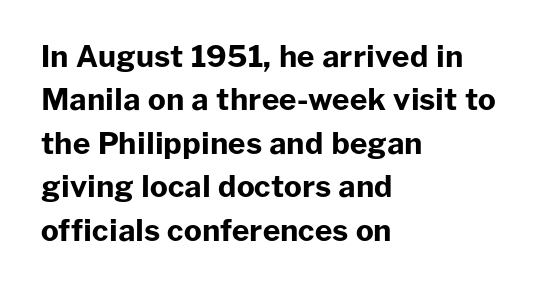
{"serif": "no", "italic": "no", "bold": "yes", "weight": "bold", "width": "normal", "stroke_contrast": "low", "x_height": "medium", "monospaced": "no", "underline": "no", "align": "left", "line_spacing": "normal", "line_spacing_ratio": 1.45, "letter_spacing": "normal", "letter_spacing_em": 0.0, "glyph_px": 30}
